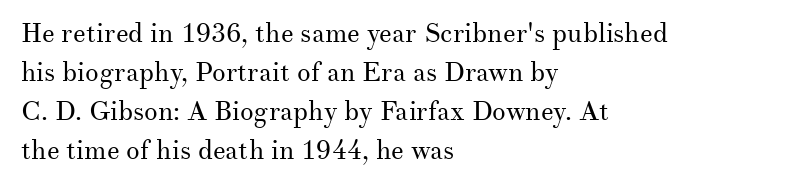
{"italic": "no", "bold": "no", "underline": "no", "align": "left", "line_spacing": "normal", "line_spacing_ratio": 1.44, "letter_spacing": "normal", "letter_spacing_em": 0.0, "glyph_px": 27}
